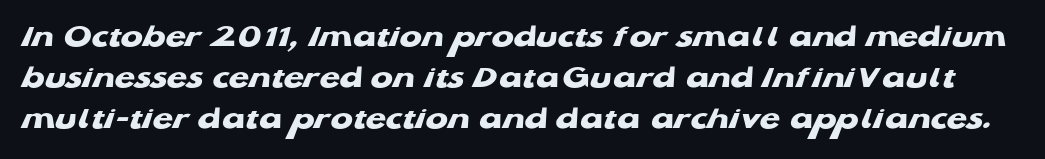
The image shows 33 px heavy, wide sans-serif type; set normal line spacing (1.25x), normal letter spacing, not underlined; low stroke contrast and a medium x-height.
